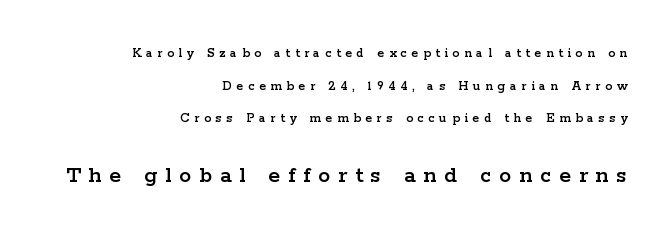
Q: Is the text italic (slanted)? A: No, it is upright.
Q: Is the text underlined? A: No.
Q: How is the paragraph aligned? A: Right-aligned.
Q: Is the spacing between letters normal or unusually wide? A: Unusually wide.
Q: Is the spacing between lines tight, normal or loose? A: Loose.
Q: Which block of text is set in a larger size, the first (top) or the second (bottom)? A: The second (bottom) one.
